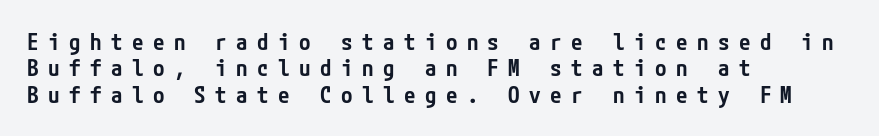
{"italic": "no", "bold": "semi", "underline": "no", "align": "left", "line_spacing": "tight", "line_spacing_ratio": 1.15, "letter_spacing": "wide", "letter_spacing_em": 0.41, "glyph_px": 23}
